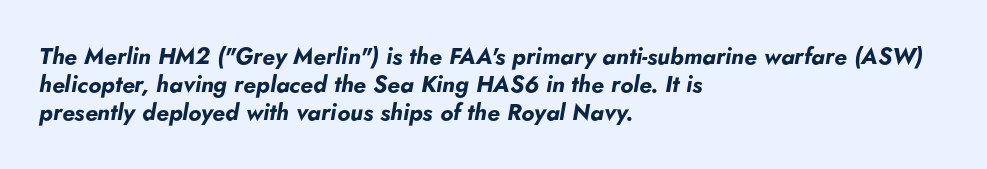
The image shows 23 px bold type, italic (leaning right); set left-aligned, line spacing 1.22x, normal letter spacing, not underlined.
